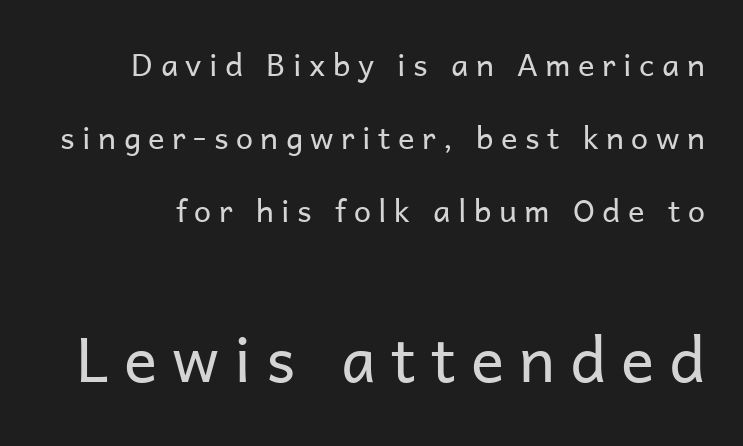
The image shows 62 px regular-weight sans-serif type, upright; set loose line spacing (2.35x), unusually wide letter spacing (+0.24 em), not underlined; the second (bottom) block is 2.0x larger; low stroke contrast and a medium x-height.
